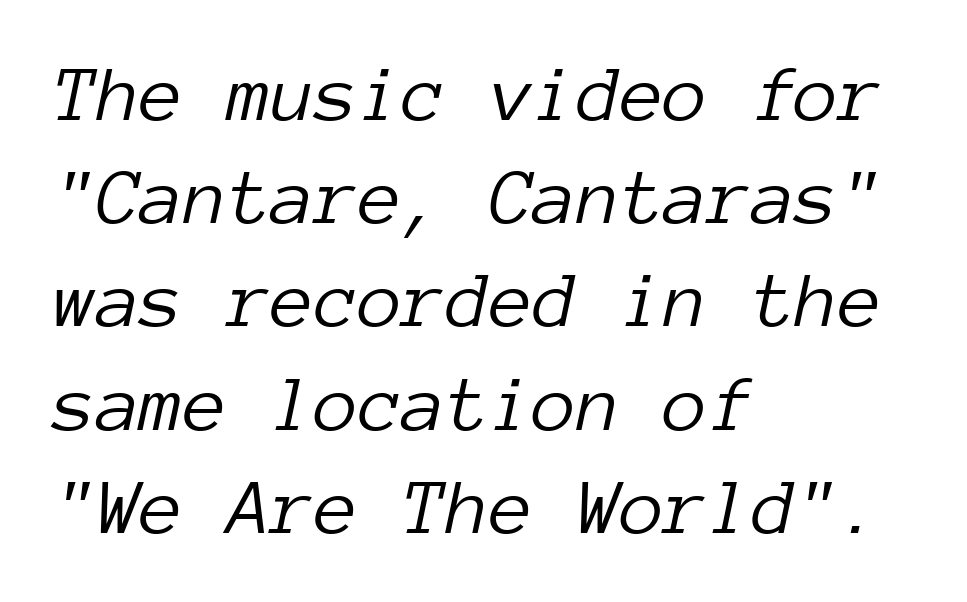
Q: Is the text bold? A: No.
Q: Is the text italic (slanted)? A: Yes, it leans right by about 12 degrees.
Q: Is the text underlined? A: No.
Q: How is the paragraph aligned? A: Left-aligned.
Q: Is the spacing between letters normal or unusually wide? A: Normal.
Q: Is the spacing between lines tight, normal or loose? A: Normal.
Q: Width (condensed, normal, or wide)? A: Normal.
Q: Stroke contrast? A: Low.
Q: x-height? A: Medium.
Q: Monospaced? A: Yes.
